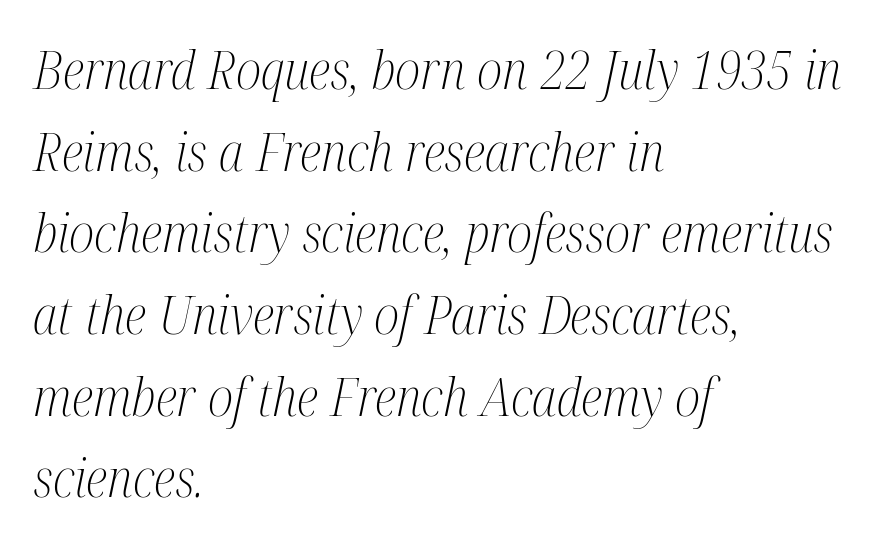
The paragraph shown leans on its left margin. This sample has the flowing, uneven cadence of proportional lettering. Is the type slanted? Yes — the strokes lean at a clear angle. Is the letter spacing exaggerated? No — it looks like the ordinary default. How would I describe the line gaps? Plain and ordinary.
